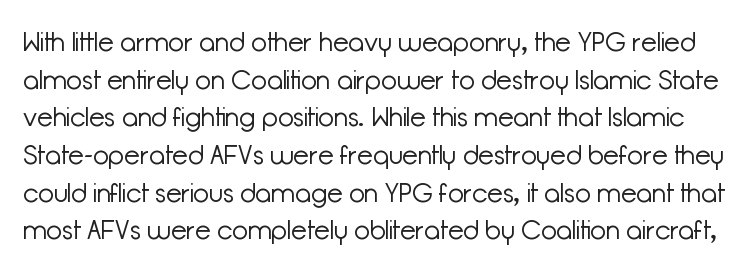
The image shows 26 px text type, upright; set normal line spacing (1.45x), normal letter spacing, not underlined.
